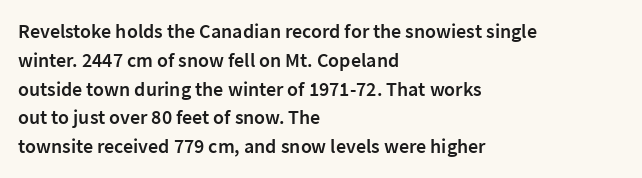
Anything drawn beneath the words? Only blank space. The line-height multiplier appears to be the usual default. Rendered with straight, roman letterforms. Each word holds together tightly as a unit, with standard inter-letter gaps. Every letter is mildly thick-stroked: semibold rather than bold. The paragraph has a hard left edge and a soft right edge.
